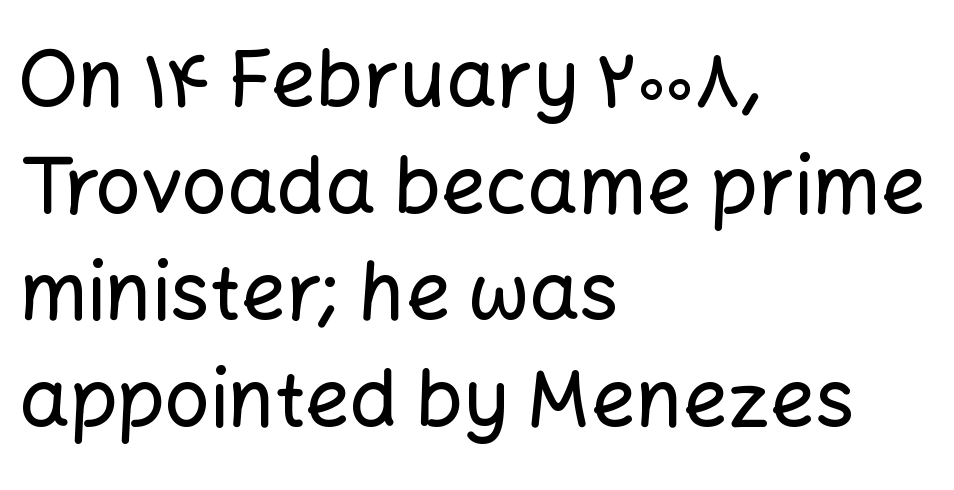
The image shows 79 px sans-serif type, upright; set left-aligned, normal line spacing (1.35x), normal letter spacing, not underlined; low stroke contrast and a medium x-height.
